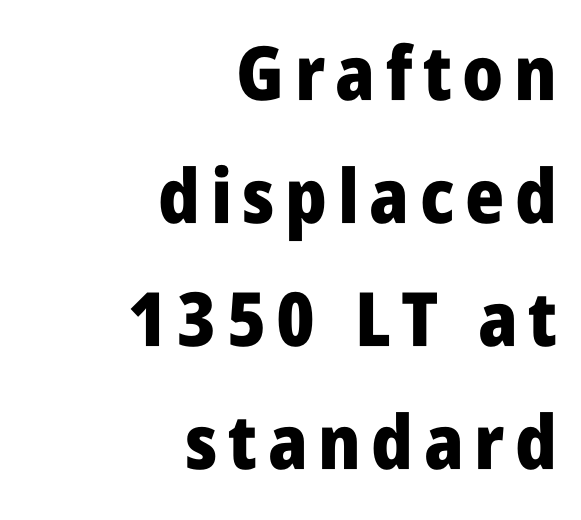
The image shows 75 px heavy, condensed sans-serif type, upright; set right-aligned, normal line spacing (1.64x), not underlined; low stroke contrast and a large x-height.
